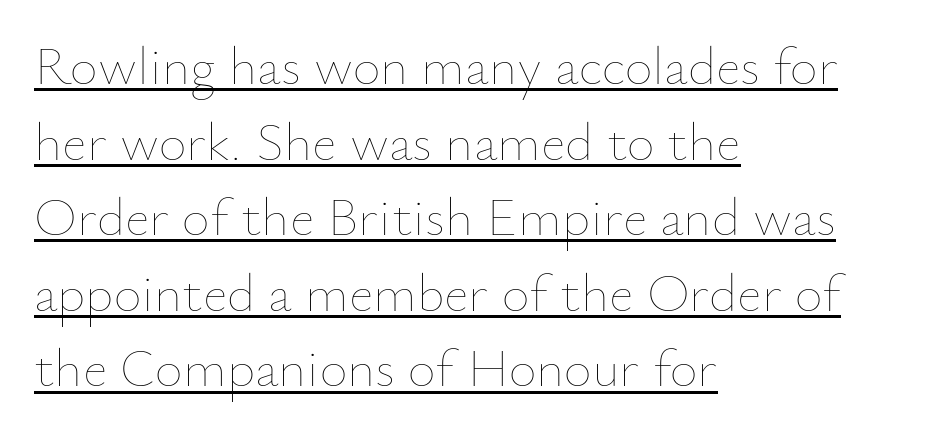
Q: Is the text bold? A: No.
Q: Is the text italic (slanted)? A: No, it is upright.
Q: Is the text underlined? A: Yes.
Q: How is the paragraph aligned? A: Left-aligned.
Q: Is the spacing between letters normal or unusually wide? A: Normal.
Q: Is the spacing between lines tight, normal or loose? A: Normal.
Q: Width (condensed, normal, or wide)? A: Normal.
Q: Stroke contrast? A: Low.
Q: x-height? A: Small.
Q: Monospaced? A: No.
